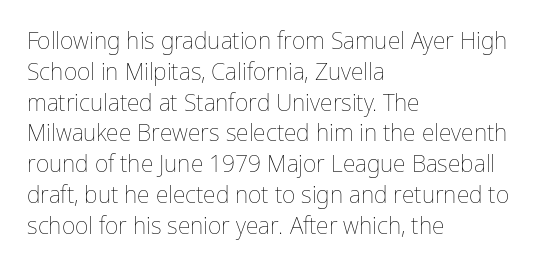
Q: Is the text bold? A: No.
Q: Is the text italic (slanted)? A: No, it is upright.
Q: Is the text underlined? A: No.
Q: How is the paragraph aligned? A: Left-aligned.
Q: Is the spacing between letters normal or unusually wide? A: Normal.
Q: Is the spacing between lines tight, normal or loose? A: Normal.
